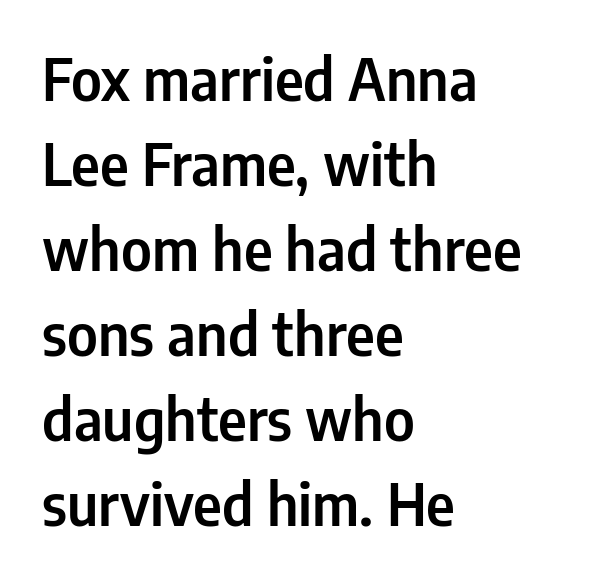
{"serif": "no", "italic": "no", "width": "condensed", "stroke_contrast": "low", "x_height": "medium", "monospaced": "no", "underline": "no", "align": "left", "line_spacing": "normal", "line_spacing_ratio": 1.49, "letter_spacing": "normal", "letter_spacing_em": 0.0, "glyph_px": 57}
